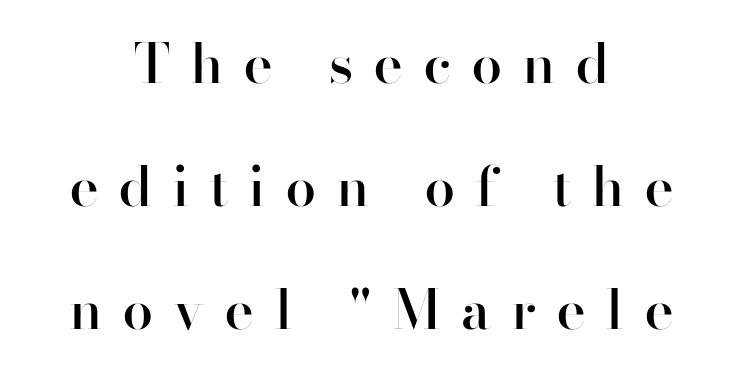
The image shows 55 px semibold sans-serif type, upright; set centered, loose line spacing (2.24x), unusually wide letter spacing (+0.39 em), not underlined; high stroke contrast and a small x-height.
